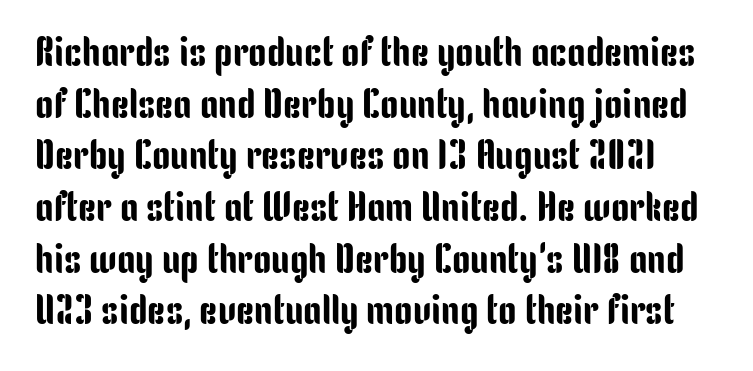
{"serif": "no", "italic": "no", "width": "condensed", "stroke_contrast": "low", "x_height": "medium", "monospaced": "no", "underline": "no", "line_spacing": "normal", "line_spacing_ratio": 1.26, "letter_spacing": "normal", "letter_spacing_em": 0.0, "glyph_px": 41}
